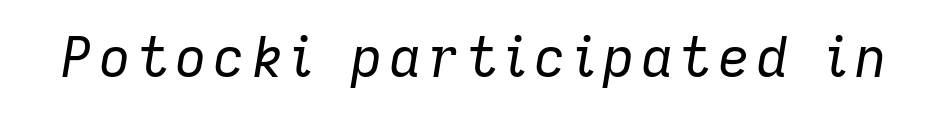
{"italic": "yes", "lean": "right", "slant_degrees": 9, "bold": "no", "weight": "regular", "width": "normal", "stroke_contrast": "low", "x_height": "medium", "monospaced": "no", "underline": "no", "glyph_px": 55}
